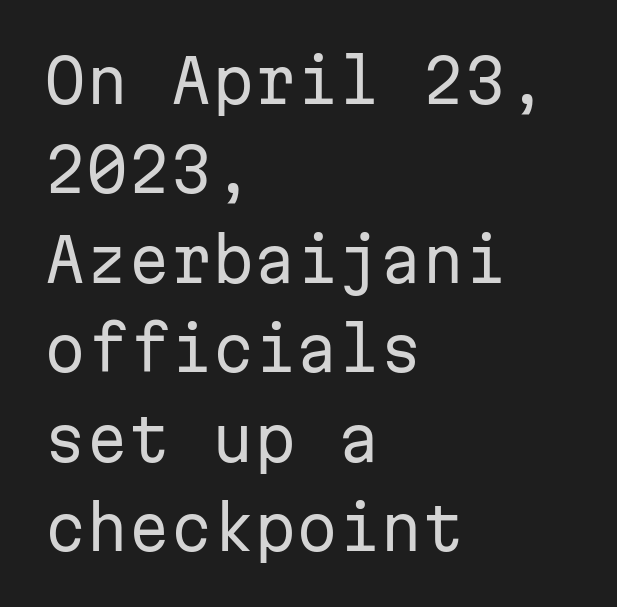
Q: Is the text bold? A: No.
Q: Is the text italic (slanted)? A: No, it is upright.
Q: Is the typeface a serif or a sans-serif typeface? A: Sans-serif.
Q: Is the text underlined? A: No.
Q: How is the paragraph aligned? A: Left-aligned.
Q: Is the spacing between letters normal or unusually wide? A: Normal.
Q: Is the spacing between lines tight, normal or loose? A: Normal.
Q: Width (condensed, normal, or wide)? A: Normal.
Q: Stroke contrast? A: Low.
Q: x-height? A: Medium.
Q: Monospaced? A: Yes.
